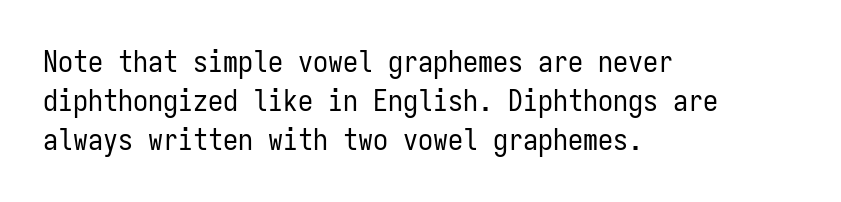
Characters remain perfectly vertical along every line. These lines keep a tight, regular rhythm from letter to letter. No chunkiness to these letters — they're not bold. The passage is arranged the way most books set body copy — flush left. Bare-footed words on every line. The passage shown is typed in a monospace face where columns stay perfectly aligned.
